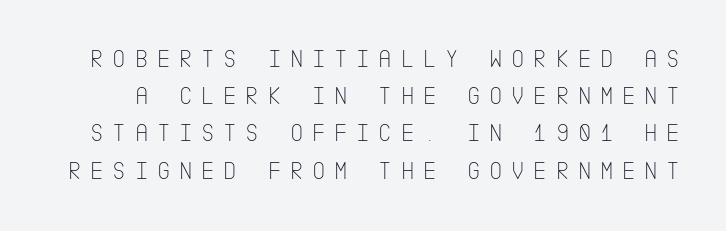
Q: Is the text bold? A: No.
Q: Is the text italic (slanted)? A: No, it is upright.
Q: Is the text underlined? A: No.
Q: Is the spacing between letters normal or unusually wide? A: Unusually wide.
Q: Is the spacing between lines tight, normal or loose? A: Normal.
